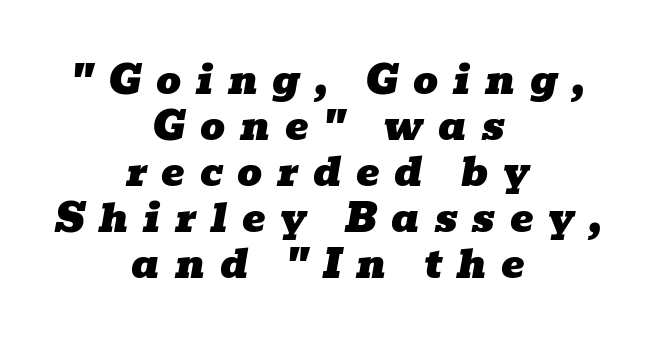
Q: Is the text italic (slanted)? A: Yes, it leans right by about 10 degrees.
Q: Is the typeface a serif or a sans-serif typeface? A: Serif.
Q: Is the text underlined? A: No.
Q: How is the paragraph aligned? A: Centered.
Q: Is the spacing between letters normal or unusually wide? A: Unusually wide.
Q: Width (condensed, normal, or wide)? A: Wide.
Q: Stroke contrast? A: Low.
Q: x-height? A: Medium.
Q: Monospaced? A: No.
